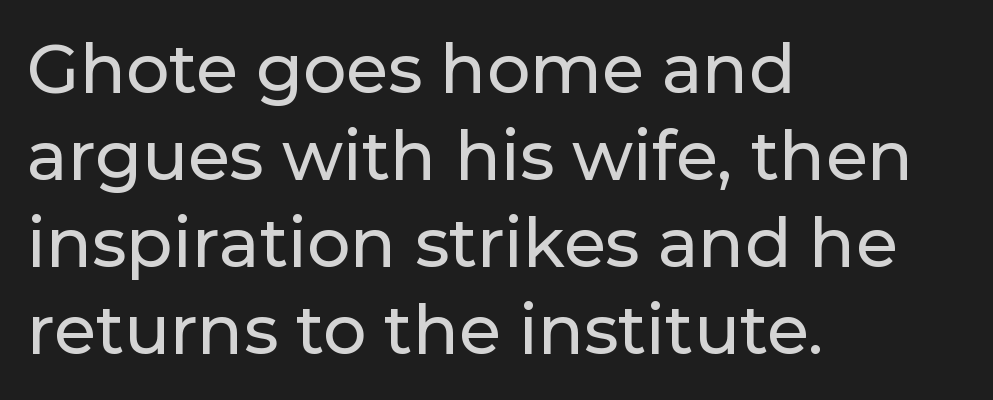
The image shows 68 px sans-serif type, upright; set left-aligned, normal line spacing (1.28x), normal letter spacing, not underlined; low stroke contrast and a medium x-height.
